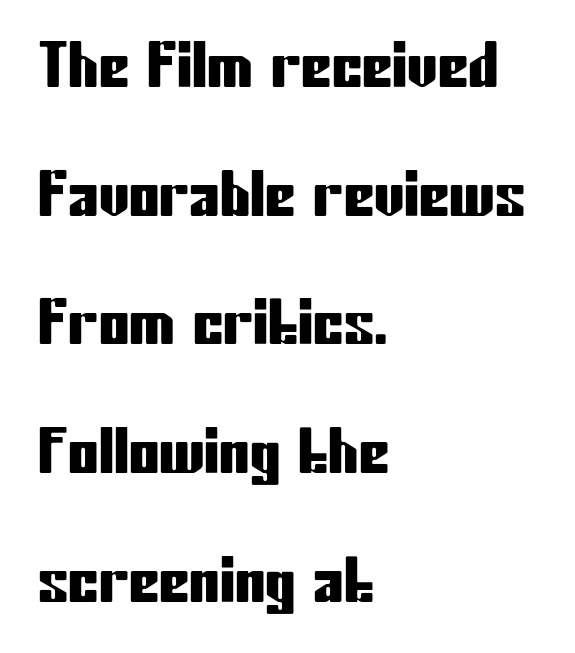
Short and long lines alike share a common starting point at left. Nope, no serifs anywhere on these letters. Vertical strokes here are truly vertical. How would I describe the line gaps? Wide and relaxed. The words here are not underlined. The face used here is proportionally spaced, like ordinary book or web type.
